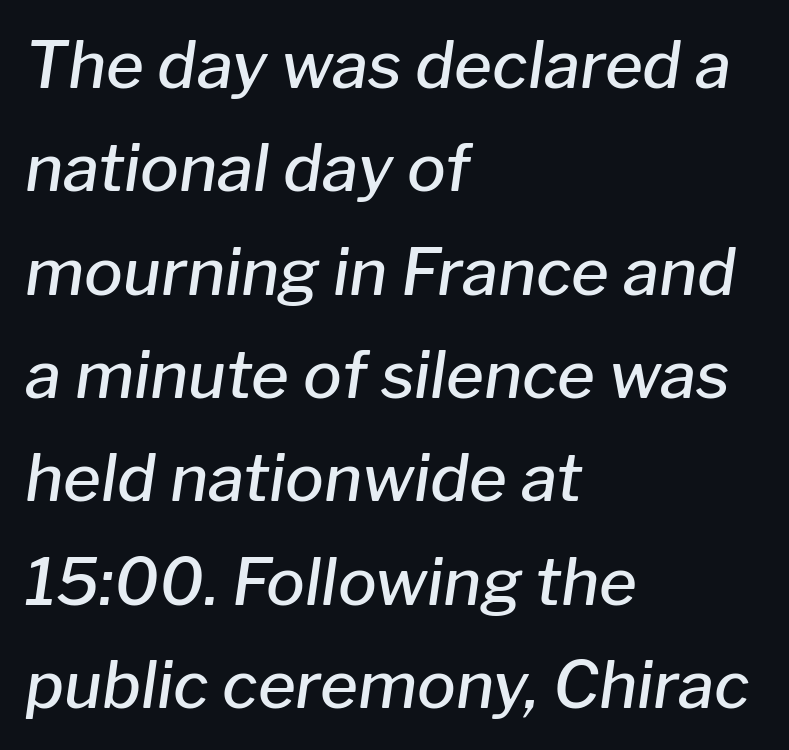
The image shows 65 px semibold type, italic (leaning right); set left-aligned, normal line spacing (1.59x), normal letter spacing, not underlined; low stroke contrast and a medium x-height.
